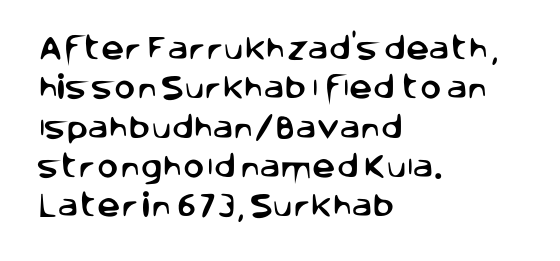
{"italic": "no", "underline": "no", "align": "left", "line_spacing": "normal", "line_spacing_ratio": 1.51, "letter_spacing": "normal", "letter_spacing_em": 0.0, "glyph_px": 26}
